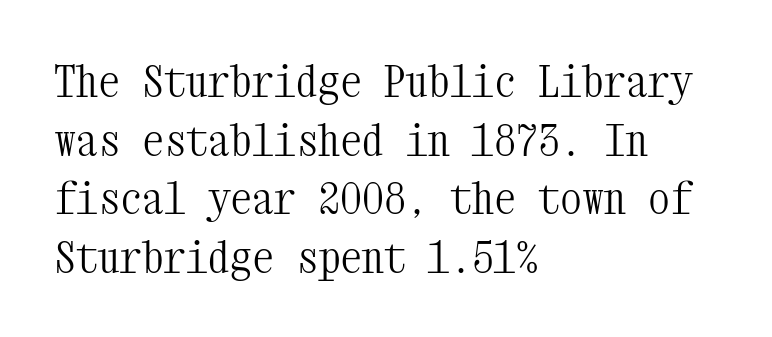
The font sits on the lighter half of the weight spectrum, regular included. Tall strokes in this sample are plumb rather than angled. These lines keep a tight, regular rhythm from letter to letter. Letters rest on an invisible, unmarked baseline. Regarding leading, the lines here are spaced in the standard way. Every character here occupies the same horizontal width, giving the sample a typewriter-like rhythm.
